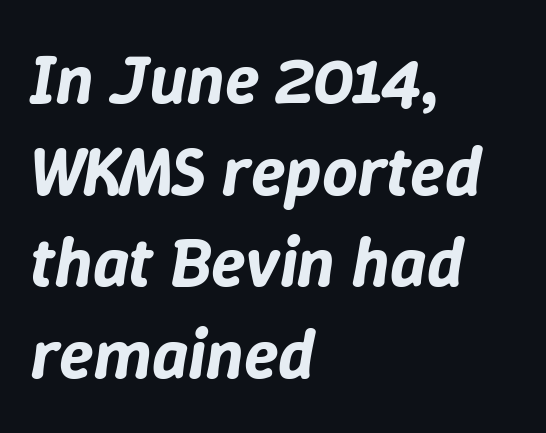
The rendering anchors every line to the left-hand side. Words float on clear page, feet unadorned. Is this a fixed-width face? No — the glyphs have proportional, varying widths. Yep, that's italic — everything's leaning. Here the glyphs are tracked normally, forming tight word shapes. The space between consecutive lines is moderate.
